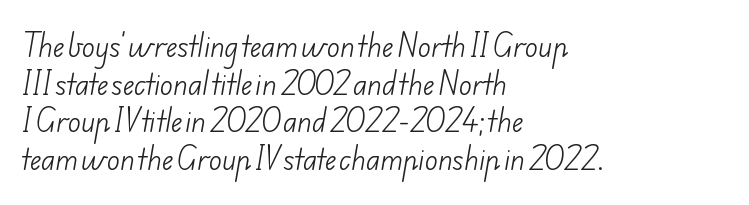
The passage shown has conventional tracking throughout. The lines are quadded left. Bare-footed words on every line. Is there much room between lines? A standard amount, neither cramped nor airy. Weight class: somewhere from thin through regular.
